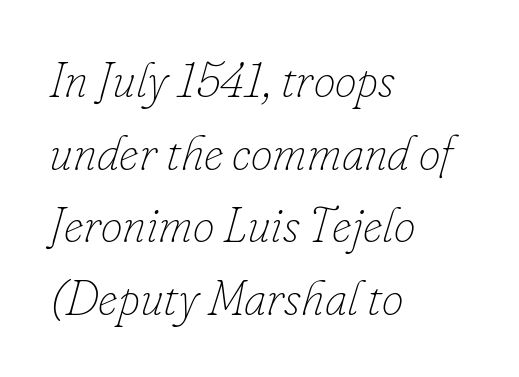
{"italic": "yes", "lean": "right", "slant_degrees": 16, "bold": "no", "weight": "thin", "width": "normal", "stroke_contrast": "low", "x_height": "small", "monospaced": "no", "underline": "no", "align": "left", "line_spacing": "normal", "line_spacing_ratio": 1.48, "letter_spacing": "normal", "letter_spacing_em": 0.0, "glyph_px": 49}
